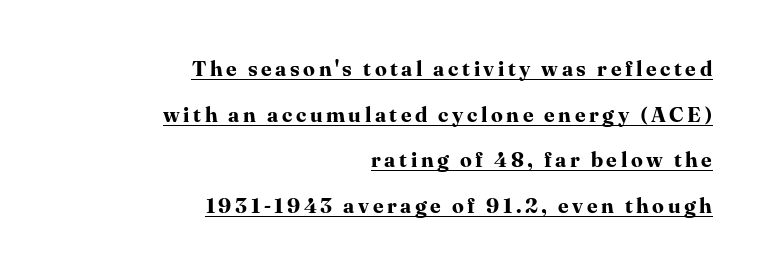
{"italic": "no", "bold": "yes", "underline": "yes", "align": "right", "line_spacing": "loose", "line_spacing_ratio": 2.17, "glyph_px": 21}
